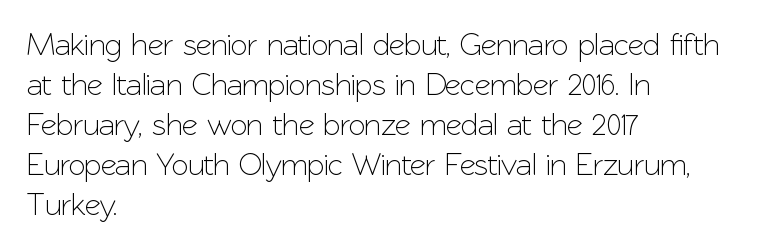
{"serif": "no", "italic": "no", "width": "normal", "stroke_contrast": "low", "x_height": "medium", "monospaced": "no", "underline": "no", "align": "left", "line_spacing": "normal", "line_spacing_ratio": 1.29, "letter_spacing": "normal", "letter_spacing_em": 0.0, "glyph_px": 31}
